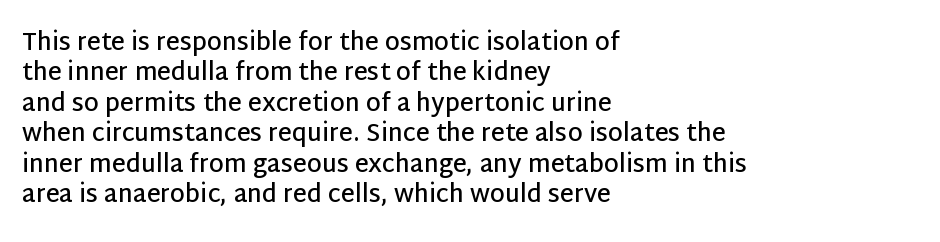
{"italic": "no", "bold": "semi", "underline": "no", "align": "left", "line_spacing": "normal", "line_spacing_ratio": 1.27, "letter_spacing": "normal", "letter_spacing_em": 0.0, "glyph_px": 24}
